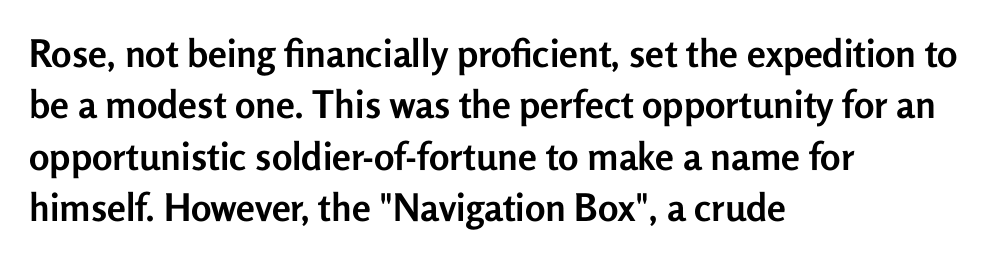
Q: Is the text bold? A: Yes.
Q: Is the text italic (slanted)? A: No, it is upright.
Q: Is the typeface a serif or a sans-serif typeface? A: Sans-serif.
Q: Is the text underlined? A: No.
Q: How is the paragraph aligned? A: Left-aligned.
Q: Is the spacing between letters normal or unusually wide? A: Normal.
Q: Is the spacing between lines tight, normal or loose? A: Normal.
Q: Width (condensed, normal, or wide)? A: Normal.
Q: Stroke contrast? A: Low.
Q: x-height? A: Medium.
Q: Monospaced? A: No.
